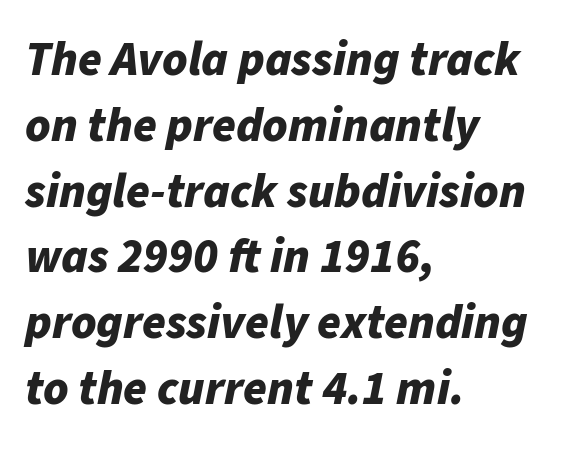
Q: Is the text bold? A: Yes.
Q: Is the text italic (slanted)? A: Yes, it leans right by about 11 degrees.
Q: Is the text underlined? A: No.
Q: How is the paragraph aligned? A: Left-aligned.
Q: Is the spacing between letters normal or unusually wide? A: Normal.
Q: Is the spacing between lines tight, normal or loose? A: Normal.
Q: Width (condensed, normal, or wide)? A: Normal.
Q: Stroke contrast? A: Low.
Q: x-height? A: Medium.
Q: Monospaced? A: No.
